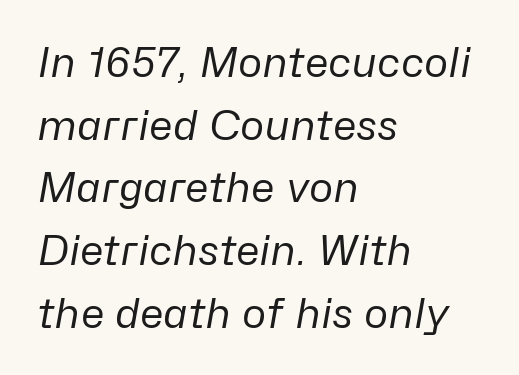
The image shows 41 px regular-weight type, italic (leaning right); set left-aligned, normal line spacing (1.53x), normal letter spacing, not underlined; low stroke contrast and a medium x-height.
